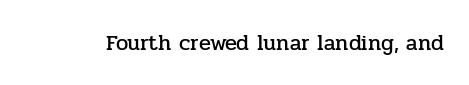
Q: Is the text italic (slanted)? A: No, it is upright.
Q: Is the text underlined? A: No.
Q: Is the spacing between letters normal or unusually wide? A: Normal.
